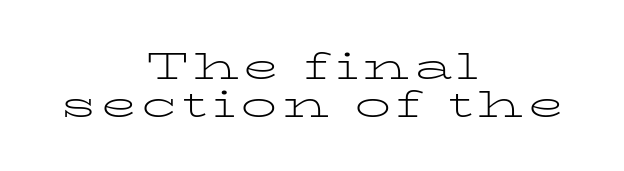
Q: Is the text bold? A: No.
Q: Is the text italic (slanted)? A: No, it is upright.
Q: Is the typeface a serif or a sans-serif typeface? A: Serif.
Q: Is the text underlined? A: No.
Q: How is the paragraph aligned? A: Centered.
Q: Is the spacing between lines tight, normal or loose? A: Tight.
Q: Width (condensed, normal, or wide)? A: Wide.
Q: Stroke contrast? A: Low.
Q: x-height? A: Medium.
Q: Monospaced? A: No.
